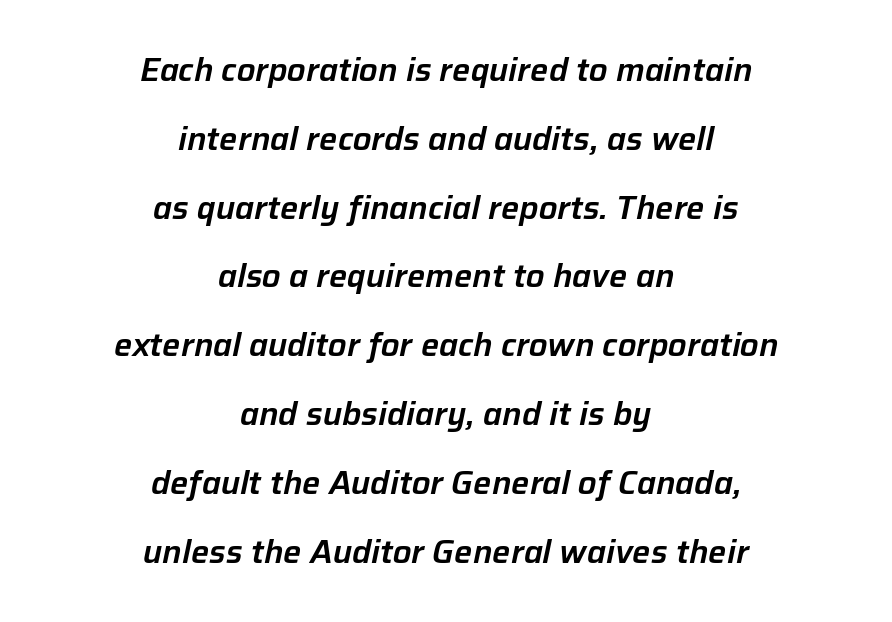
{"italic": "yes", "lean": "right", "slant_degrees": 12, "width": "normal", "stroke_contrast": "low", "x_height": "medium", "monospaced": "no", "underline": "no", "align": "center", "line_spacing": "loose", "line_spacing_ratio": 2.15, "letter_spacing": "normal", "letter_spacing_em": 0.0, "glyph_px": 32}
